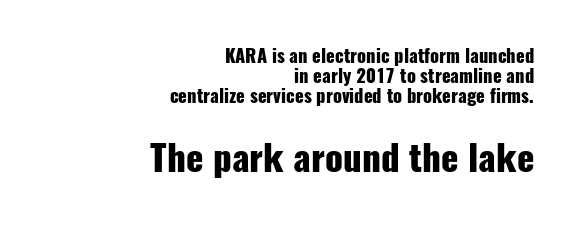
{"serif": "no", "italic": "no", "bold": "yes", "weight": "heavy", "width": "condensed", "stroke_contrast": "low", "x_height": "medium", "monospaced": "no", "underline": "no", "align": "right", "line_spacing": "tight", "line_spacing_ratio": 1.11, "letter_spacing": "normal", "letter_spacing_em": 0.0, "larger_block": "second", "size_ratio": 2.0, "glyph_px": 36}
